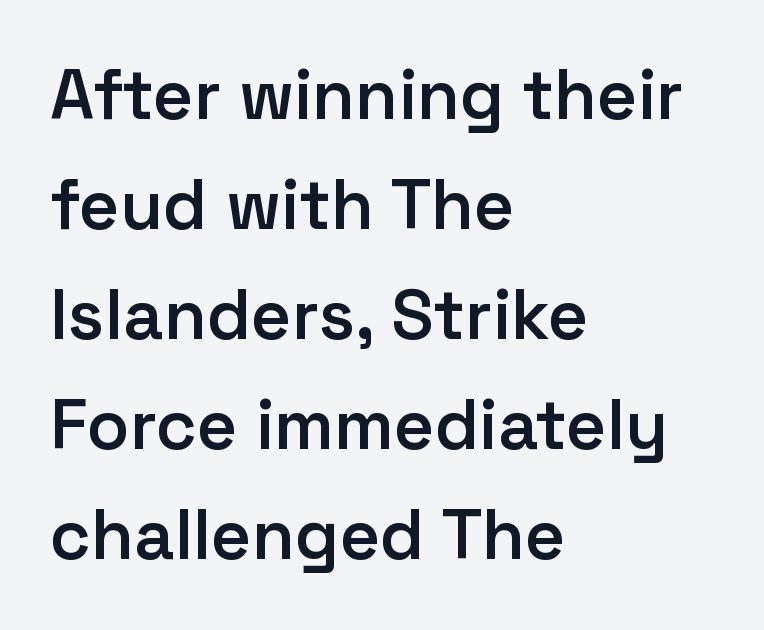
{"serif": "no", "italic": "no", "bold": "semi", "weight": "semibold", "width": "normal", "stroke_contrast": "low", "x_height": "medium", "monospaced": "no", "underline": "no", "align": "left", "line_spacing": "normal", "line_spacing_ratio": 1.57, "letter_spacing": "normal", "letter_spacing_em": 0.0, "glyph_px": 70}
